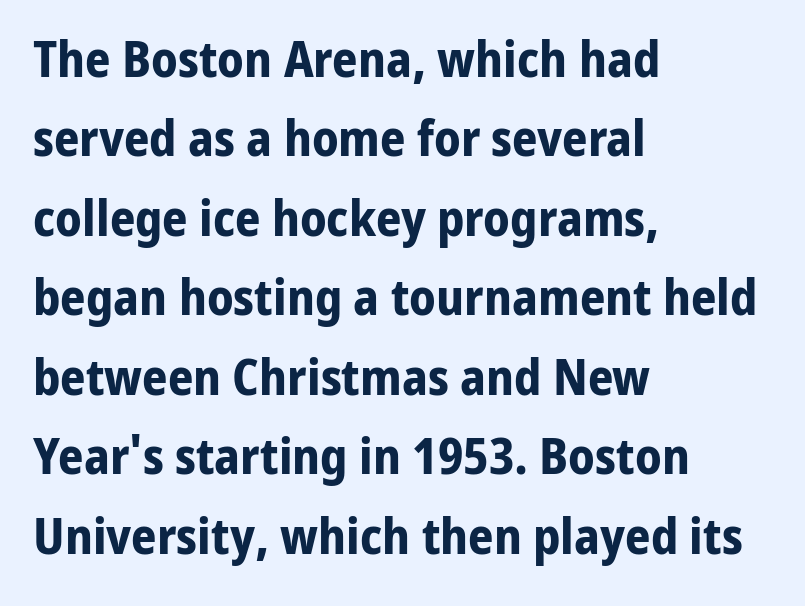
{"serif": "no", "italic": "no", "bold": "yes", "weight": "bold", "width": "normal", "stroke_contrast": "low", "x_height": "medium", "monospaced": "no", "underline": "no", "align": "left", "line_spacing": "normal", "line_spacing_ratio": 1.59, "letter_spacing": "normal", "letter_spacing_em": 0.0, "glyph_px": 50}
